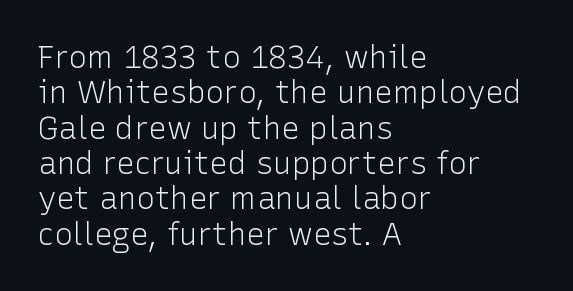
Q: Is the text bold? A: No.
Q: Is the text italic (slanted)? A: No, it is upright.
Q: Is the typeface a serif or a sans-serif typeface? A: Sans-serif.
Q: Is the text underlined? A: No.
Q: How is the paragraph aligned? A: Left-aligned.
Q: Is the spacing between letters normal or unusually wide? A: Normal.
Q: Is the spacing between lines tight, normal or loose? A: Tight.
Q: Width (condensed, normal, or wide)? A: Normal.
Q: Stroke contrast? A: Low.
Q: x-height? A: Medium.
Q: Monospaced? A: No.
